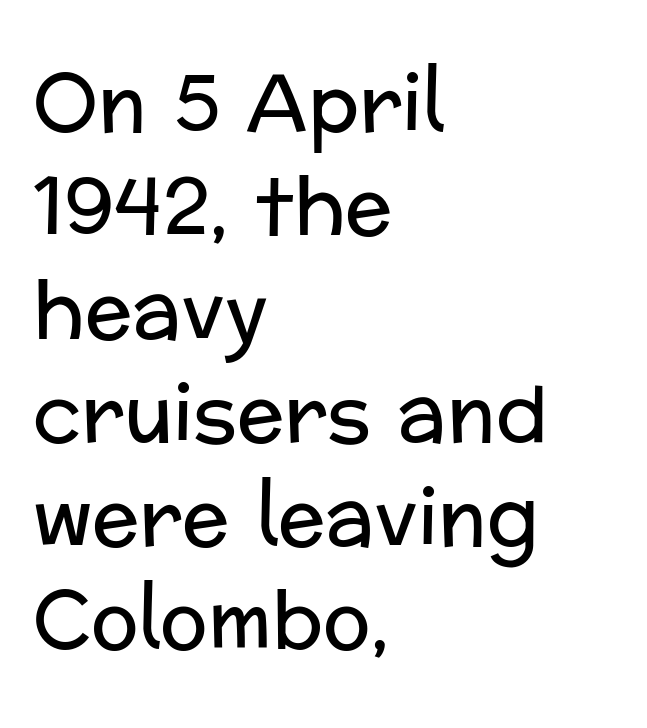
No extra tracking has been applied to these lines. Is there any slant? The stems are plumb. This rendering features lettering with no underline. Horizontal alignment here is leftward, the default for most running prose. What kind of face is this? One without serifs — a sans. The typeface has the unassuming heft of standard copy or less.
